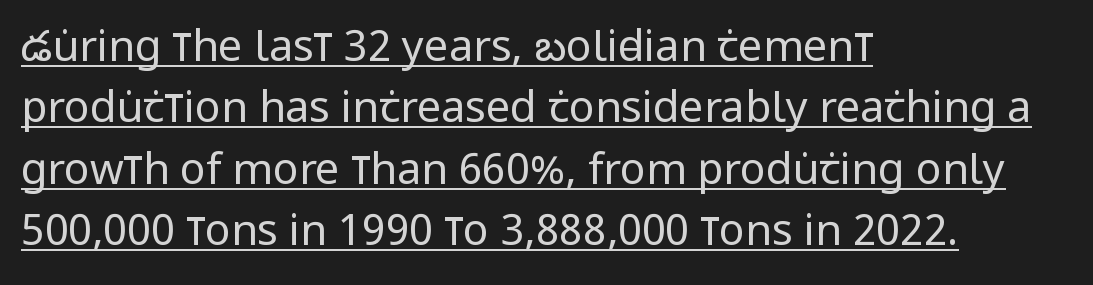
The image shows 43 px regular-weight, condensed sans-serif type, upright; set left-aligned, normal line spacing (1.43x), normal letter spacing, underlined; low stroke contrast and a large x-height.
